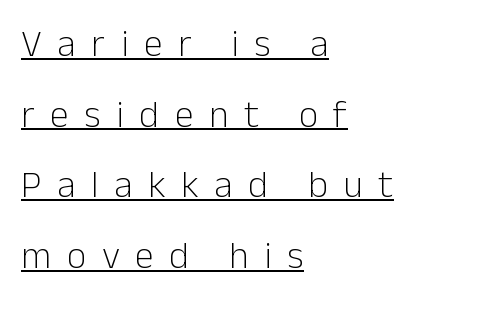
To sum up the face: it is a sans, with no serifs. The font sits on the lighter half of the weight spectrum, regular included. The lettering is marked with a stroke running underneath it. These lines are set flush left with a ragged right edge.
